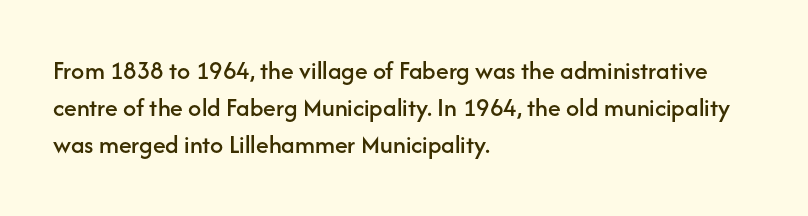
{"italic": "no", "underline": "no", "align": "left", "line_spacing": "normal", "line_spacing_ratio": 1.43, "letter_spacing": "normal", "letter_spacing_em": 0.0, "glyph_px": 26}
